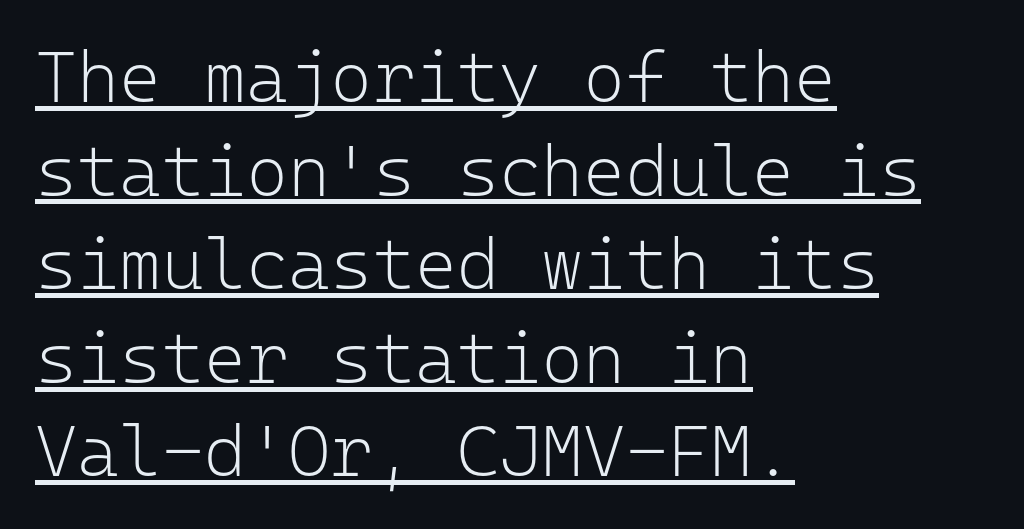
The image shows 72 px light sans-serif type, upright, monospaced; set left-aligned, normal line spacing (1.3x), normal letter spacing, underlined; low stroke contrast and a medium x-height.
